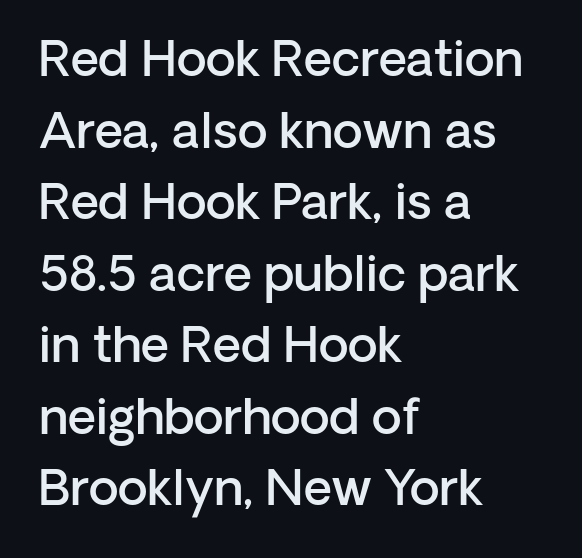
The image shows 49 px semibold sans-serif type, upright; set left-aligned, normal line spacing (1.46x), normal letter spacing, not underlined; low stroke contrast and a medium x-height.
